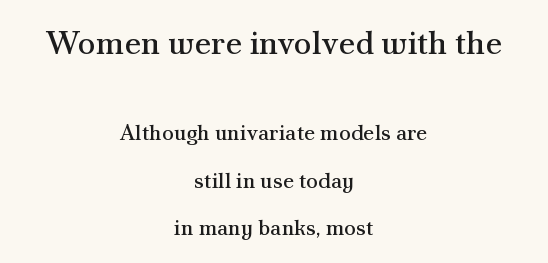
The image shows 33 px regular-weight serif type, upright; set centered, loose line spacing (2.15x), normal letter spacing, not underlined; the first (top) block is 1.5x larger; medium stroke contrast and a small x-height.
